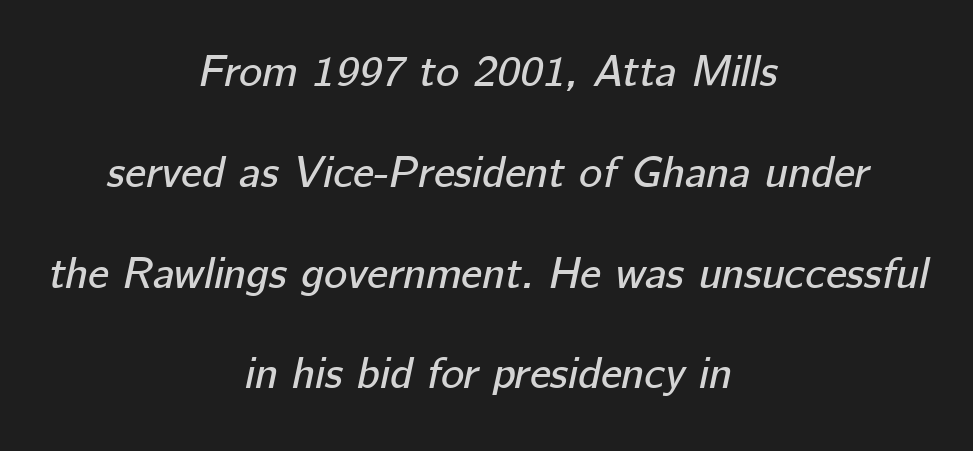
{"italic": "yes", "lean": "right", "slant_degrees": 12, "width": "normal", "stroke_contrast": "low", "x_height": "medium", "monospaced": "no", "underline": "no", "align": "center", "line_spacing": "loose", "line_spacing_ratio": 2.29, "letter_spacing": "normal", "letter_spacing_em": 0.0, "glyph_px": 44}
